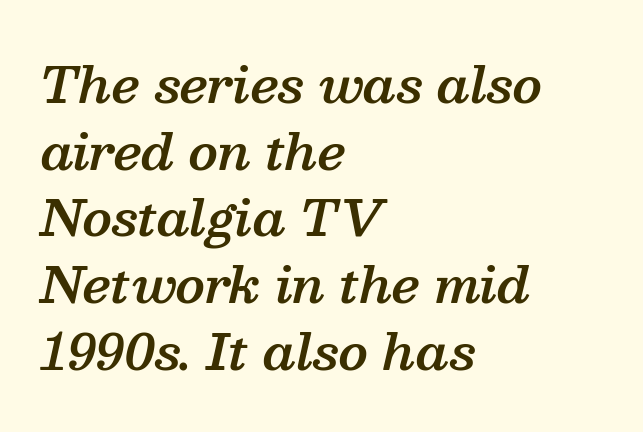
{"serif": "yes", "italic": "yes", "lean": "right", "slant_degrees": 13, "bold": "semi", "weight": "semibold", "width": "normal", "stroke_contrast": "medium", "x_height": "medium", "monospaced": "no", "underline": "no", "align": "left", "line_spacing": "normal", "line_spacing_ratio": 1.36, "letter_spacing": "normal", "letter_spacing_em": 0.0, "glyph_px": 49}
